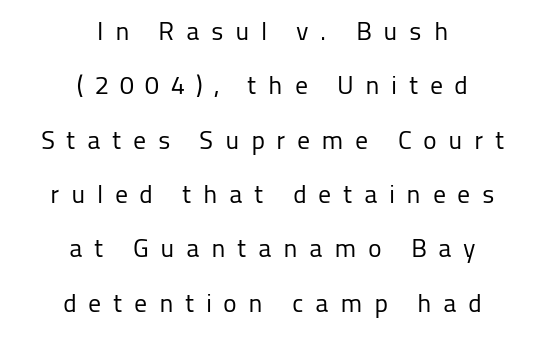
The image shows 26 px text type, upright; set centered, loose line spacing (2.09x), unusually wide letter spacing (+0.44 em), not underlined.
